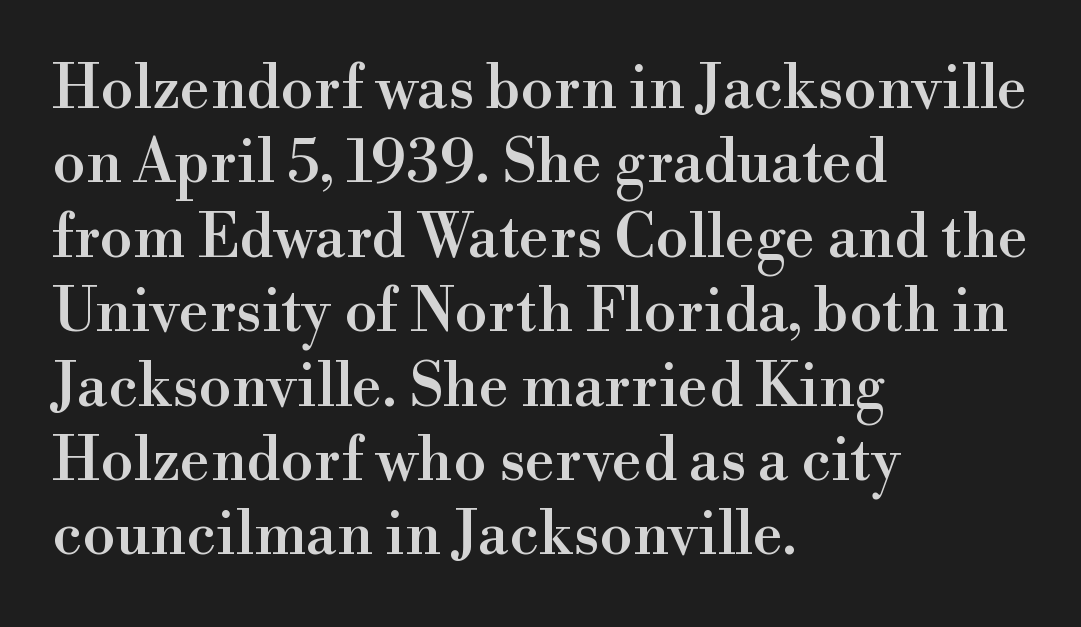
Q: Is the text italic (slanted)? A: No, it is upright.
Q: Is the typeface a serif or a sans-serif typeface? A: Serif.
Q: Is the text underlined? A: No.
Q: How is the paragraph aligned? A: Left-aligned.
Q: Is the spacing between letters normal or unusually wide? A: Normal.
Q: Width (condensed, normal, or wide)? A: Normal.
Q: x-height? A: Small.
Q: Monospaced? A: No.
